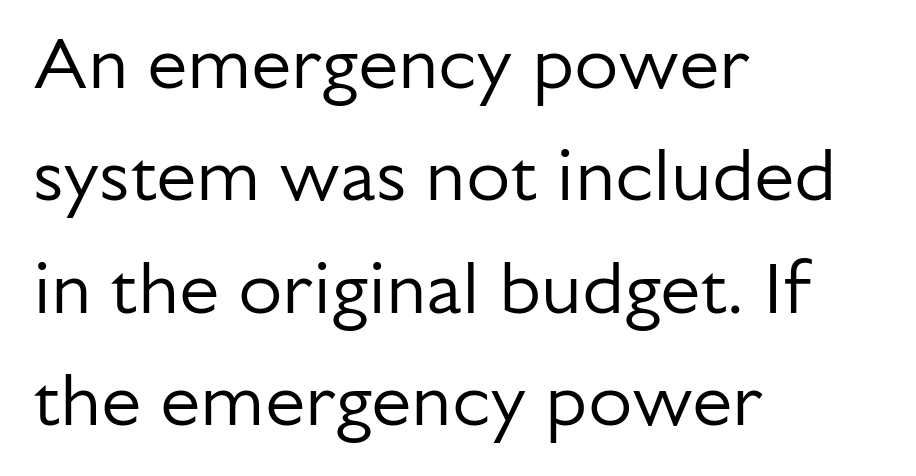
Q: Is the text bold? A: No.
Q: Is the text italic (slanted)? A: No, it is upright.
Q: Is the typeface a serif or a sans-serif typeface? A: Sans-serif.
Q: Is the text underlined? A: No.
Q: How is the paragraph aligned? A: Left-aligned.
Q: Is the spacing between letters normal or unusually wide? A: Normal.
Q: Is the spacing between lines tight, normal or loose? A: Normal.
Q: Width (condensed, normal, or wide)? A: Normal.
Q: Stroke contrast? A: Low.
Q: x-height? A: Medium.
Q: Monospaced? A: No.
